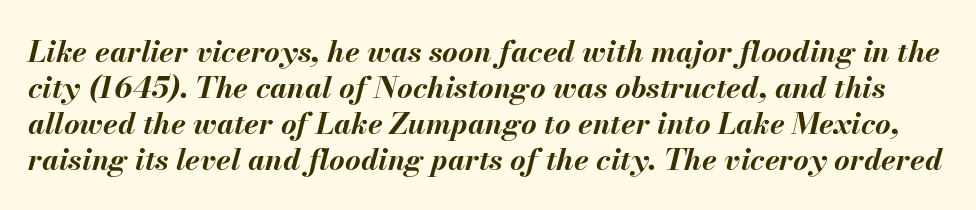
{"italic": "yes", "lean": "right", "slant_degrees": 13, "bold": "yes", "weight": "bold", "width": "normal", "stroke_contrast": "medium", "x_height": "small", "monospaced": "no", "underline": "no", "line_spacing_ratio": 1.2, "letter_spacing": "normal", "letter_spacing_em": 0.0, "glyph_px": 30}
